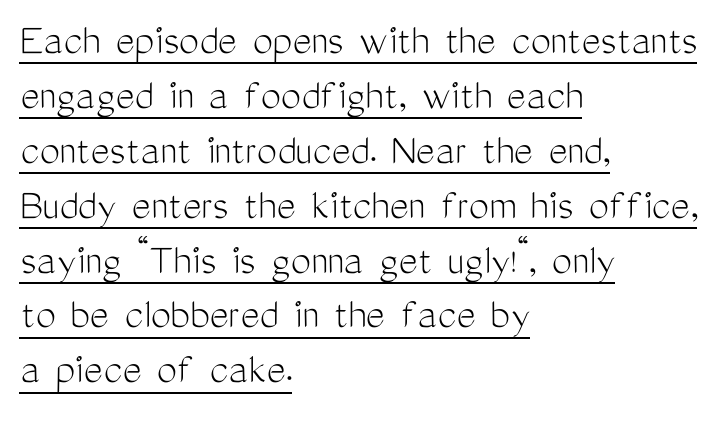
{"serif": "no", "italic": "no", "bold": "no", "weight": "light", "width": "condensed", "stroke_contrast": "medium", "x_height": "medium", "monospaced": "no", "underline": "yes", "align": "left", "line_spacing_ratio": 1.22, "letter_spacing": "normal", "letter_spacing_em": 0.0, "glyph_px": 45}
